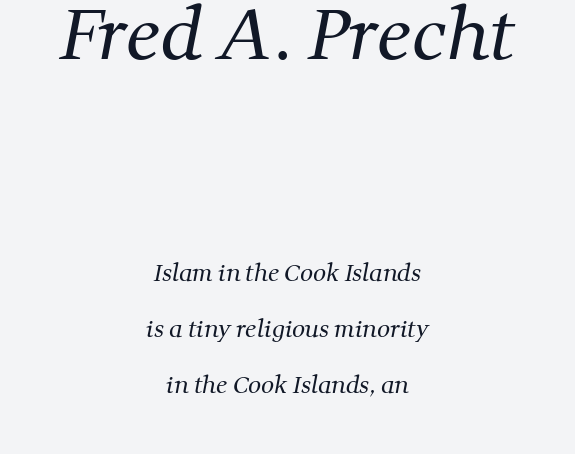
{"serif": "yes", "bold": "no", "weight": "regular", "width": "normal", "stroke_contrast": "medium", "x_height": "medium", "monospaced": "no", "underline": "no", "align": "center", "line_spacing": "loose", "line_spacing_ratio": 2.44, "letter_spacing": "normal", "letter_spacing_em": 0.0, "larger_block": "first", "size_ratio": 3.04, "glyph_px": 70}
